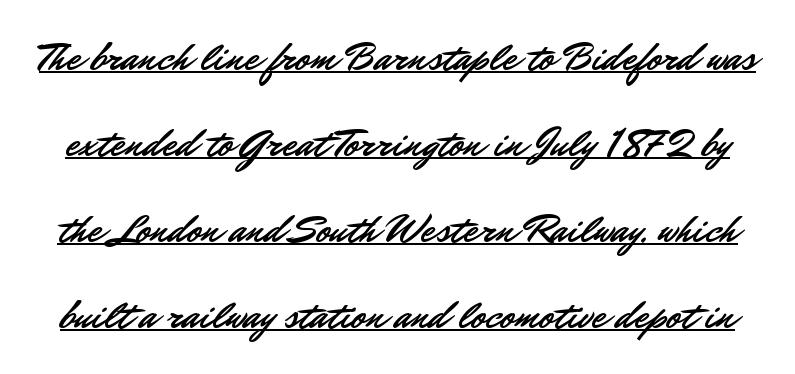
The image shows 41 px sans-serif type; set loose line spacing (2.1x), normal letter spacing, underlined; low stroke contrast and a small x-height.
